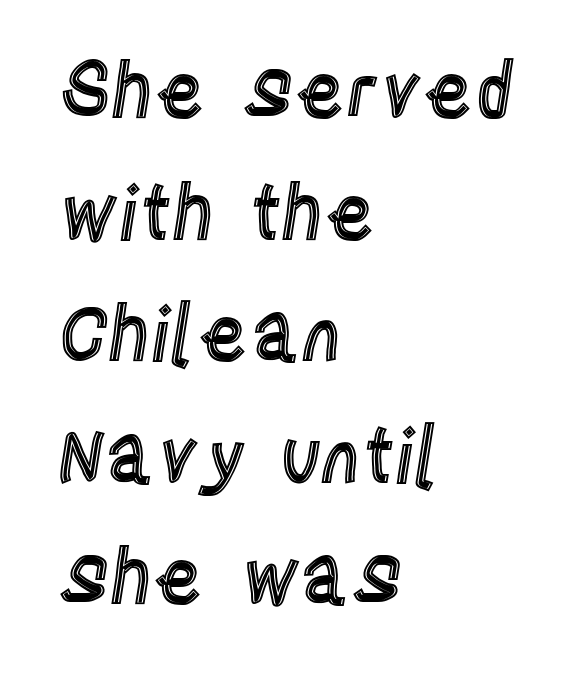
The image shows 76 px condensed type; set left-aligned, normal line spacing (1.6x), normal letter spacing, not underlined; a large x-height.
